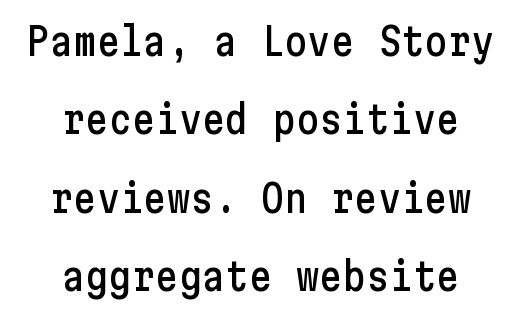
A typesetter would call this leading open, well beyond the default. Descenders are the only things crossing below the line. Look at the tracking — it's just the regular setting, nothing added. The paragraph shown floats in the horizontal middle. The passage shown is typeset with a sans-serif family. This is the regular roman posture of the typeface.
